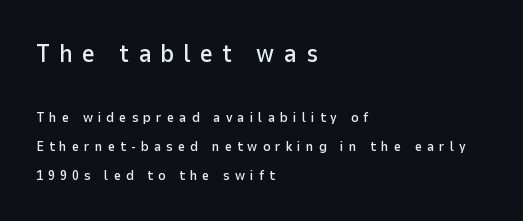
The image shows 25 px text type, upright; set left-aligned, loose line spacing (2.05x), unusually wide letter spacing (+0.36 em), not underlined; the first (top) block is 1.79x larger.
